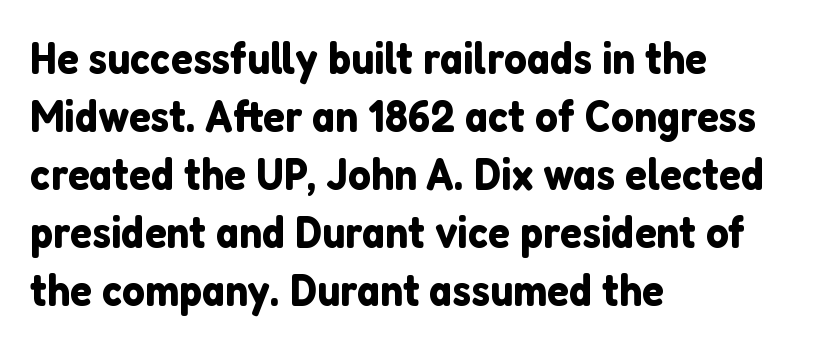
Does the leading feel generous? No, just average. Tall strokes in this sample are plumb rather than angled. Proportional: the letters do not fall into vertical columns. The letters carry no serifs — their stems end cleanly without finishing strokes. The space directly below the letters is spotless.
